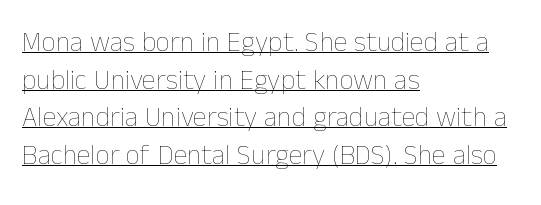
The image shows 28 px thin type, upright; set left-aligned, normal line spacing (1.34x), normal letter spacing, underlined; low stroke contrast and a medium x-height.
